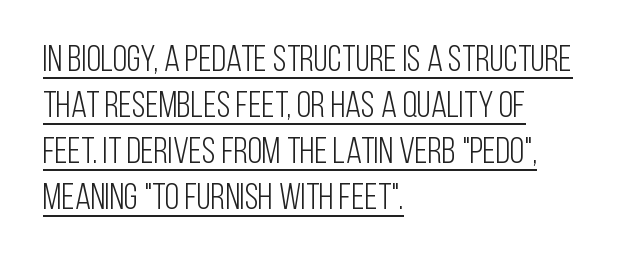
{"serif": "no", "italic": "no", "bold": "no", "weight": "light", "width": "condensed", "stroke_contrast": "low", "x_height": "large", "monospaced": "no", "underline": "yes", "align": "left", "line_spacing_ratio": 1.24, "letter_spacing": "normal", "letter_spacing_em": 0.0, "glyph_px": 37}
